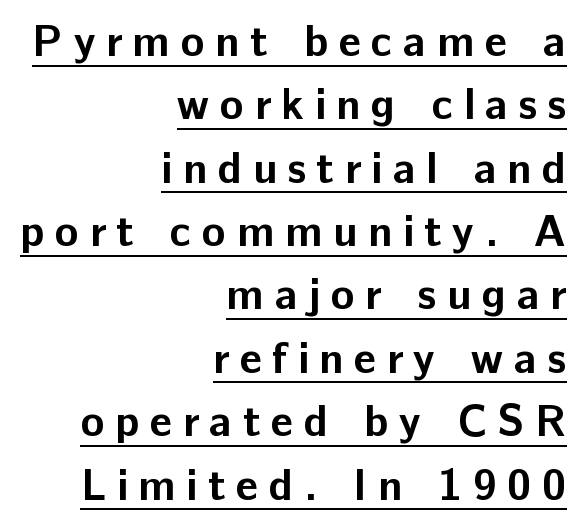
The image shows 44 px bold sans-serif type, upright; set right-aligned, normal line spacing (1.44x), unusually wide letter spacing (+0.24 em), underlined; low stroke contrast and a medium x-height.
